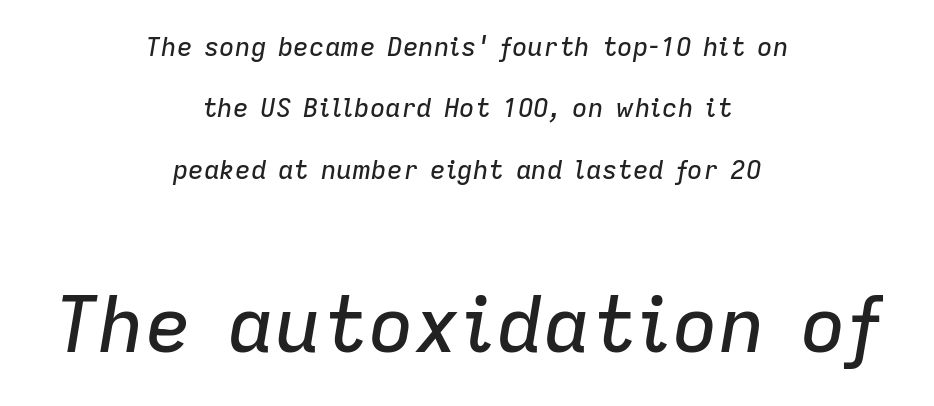
Q: Is the text italic (slanted)? A: Yes, it leans right by about 9 degrees.
Q: Is the text underlined? A: No.
Q: How is the paragraph aligned? A: Centered.
Q: Is the spacing between letters normal or unusually wide? A: Normal.
Q: Is the spacing between lines tight, normal or loose? A: Loose.
Q: Which block of text is set in a larger size, the first (top) or the second (bottom)? A: The second (bottom) one.
Q: Width (condensed, normal, or wide)? A: Normal.
Q: Stroke contrast? A: Low.
Q: x-height? A: Medium.
Q: Monospaced? A: No.
